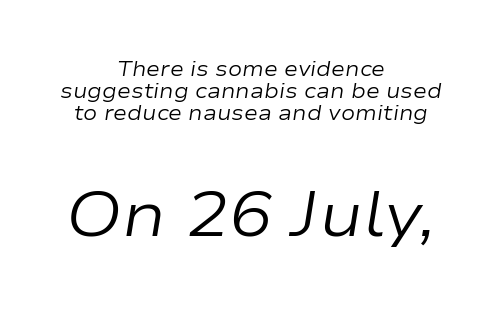
Q: Is the text bold? A: No.
Q: Is the text italic (slanted)? A: Yes, it leans right by about 9 degrees.
Q: Is the text underlined? A: No.
Q: How is the paragraph aligned? A: Centered.
Q: Is the spacing between letters normal or unusually wide? A: Normal.
Q: Is the spacing between lines tight, normal or loose? A: Tight.
Q: Which block of text is set in a larger size, the first (top) or the second (bottom)? A: The second (bottom) one.
Q: Width (condensed, normal, or wide)? A: Wide.
Q: Stroke contrast? A: Low.
Q: x-height? A: Medium.
Q: Monospaced? A: No.
